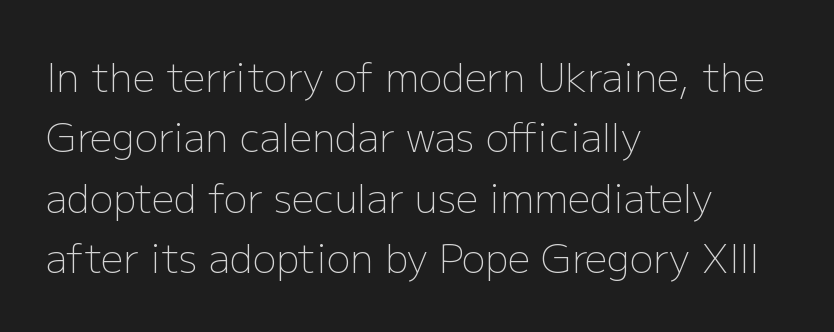
Q: Is the text bold? A: No.
Q: Is the text italic (slanted)? A: No, it is upright.
Q: Is the typeface a serif or a sans-serif typeface? A: Sans-serif.
Q: Is the text underlined? A: No.
Q: How is the paragraph aligned? A: Left-aligned.
Q: Is the spacing between letters normal or unusually wide? A: Normal.
Q: Is the spacing between lines tight, normal or loose? A: Normal.
Q: Width (condensed, normal, or wide)? A: Normal.
Q: Stroke contrast? A: Low.
Q: x-height? A: Medium.
Q: Monospaced? A: No.
